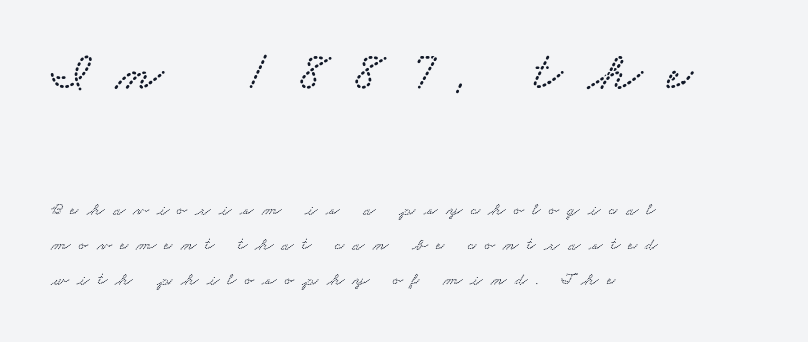
The tracking reads as deliberately expanded to a designer's eye. Honestly, there is no underline to notice here at all. Casual observation: everything's shoved over to the left. Each letter keeps its own natural width here, so spacing adapts to shape. What's the leading like? Stretched, with rows far apart.
